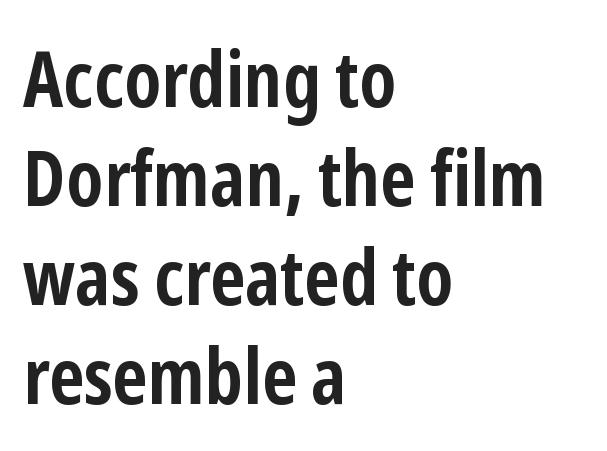
The image shows 78 px semibold, condensed sans-serif type, upright; set left-aligned, normal line spacing (1.27x), normal letter spacing, not underlined; low stroke contrast and a medium x-height.
